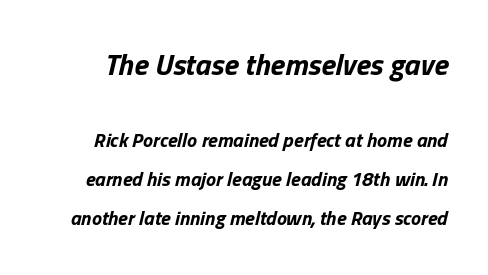
Q: Is the text bold? A: Yes.
Q: Is the text italic (slanted)? A: Yes, it leans right by about 13 degrees.
Q: Is the text underlined? A: No.
Q: Is the spacing between letters normal or unusually wide? A: Normal.
Q: Is the spacing between lines tight, normal or loose? A: Loose.
Q: Which block of text is set in a larger size, the first (top) or the second (bottom)? A: The first (top) one.
Q: Width (condensed, normal, or wide)? A: Normal.
Q: Stroke contrast? A: Low.
Q: x-height? A: Medium.
Q: Monospaced? A: No.
